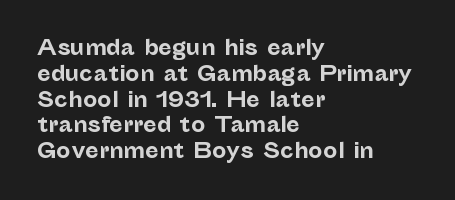
The image shows 20 px bold type, upright; set left-aligned, normal line spacing (1.29x), normal letter spacing, not underlined.
